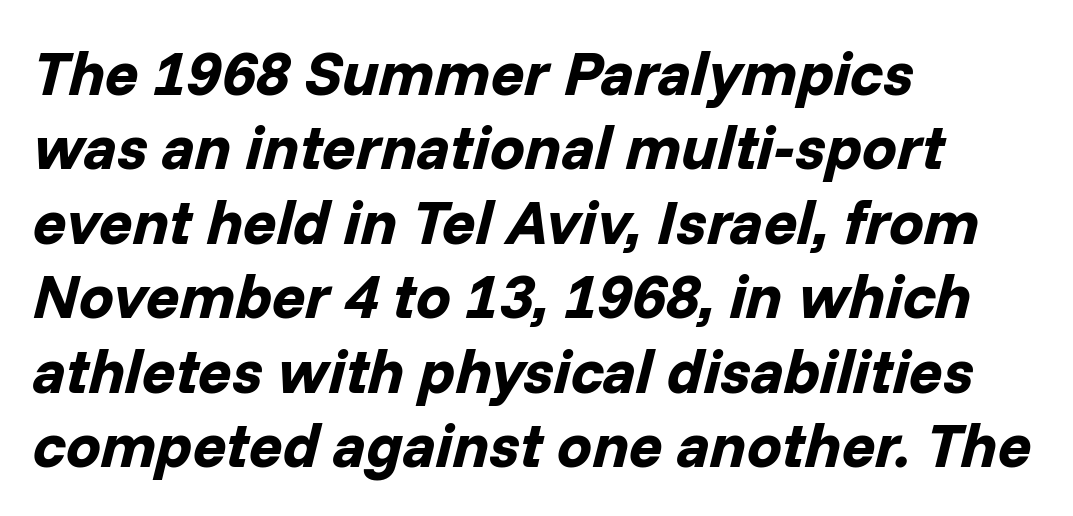
The image shows 62 px bold type, italic (leaning right); set left-aligned, line spacing 1.2x, normal letter spacing, not underlined; low stroke contrast and a medium x-height.
